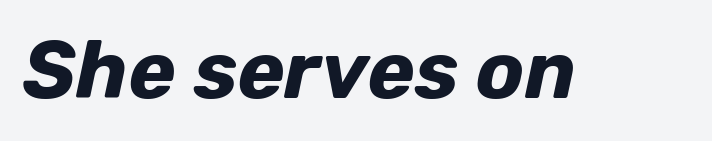
Q: Is the text bold? A: Yes.
Q: Is the text italic (slanted)? A: Yes, it leans right by about 12 degrees.
Q: Is the text underlined? A: No.
Q: Is the spacing between letters normal or unusually wide? A: Normal.
Q: Width (condensed, normal, or wide)? A: Normal.
Q: Stroke contrast? A: Low.
Q: x-height? A: Medium.
Q: Monospaced? A: No.
